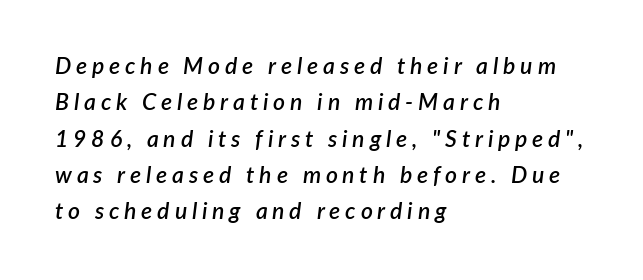
The image shows 23 px text type, italic (leaning right); set left-aligned, normal line spacing (1.58x), unusually wide letter spacing (+0.21 em), not underlined.
